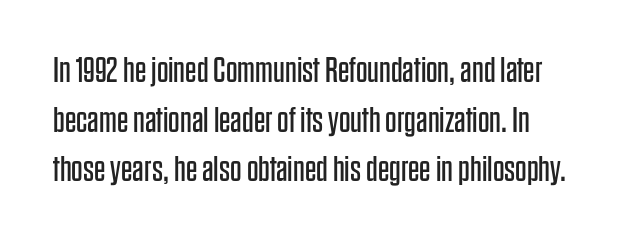
Q: Is the text bold? A: No.
Q: Is the text italic (slanted)? A: No, it is upright.
Q: Is the typeface a serif or a sans-serif typeface? A: Sans-serif.
Q: Is the text underlined? A: No.
Q: Is the spacing between letters normal or unusually wide? A: Normal.
Q: Is the spacing between lines tight, normal or loose? A: Normal.
Q: Width (condensed, normal, or wide)? A: Condensed.
Q: Stroke contrast? A: Low.
Q: x-height? A: Large.
Q: Monospaced? A: No.
